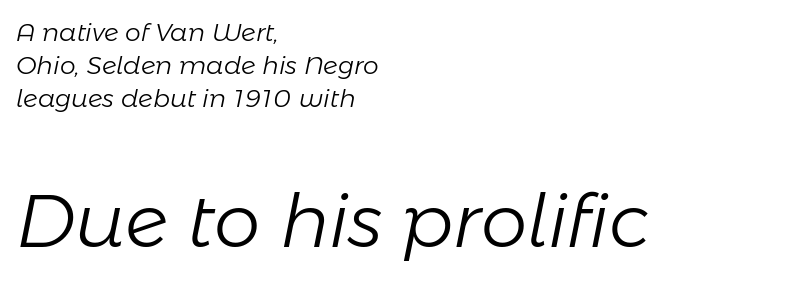
The image shows 74 px light type, italic (leaning right); set left-aligned, normal line spacing (1.33x), normal letter spacing, not underlined; the second (bottom) block is 2.96x larger; low stroke contrast and a medium x-height.
